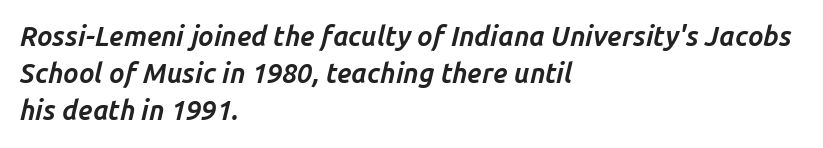
The image shows 27 px bold type, italic (leaning right); set left-aligned, normal line spacing (1.37x), normal letter spacing, not underlined.
